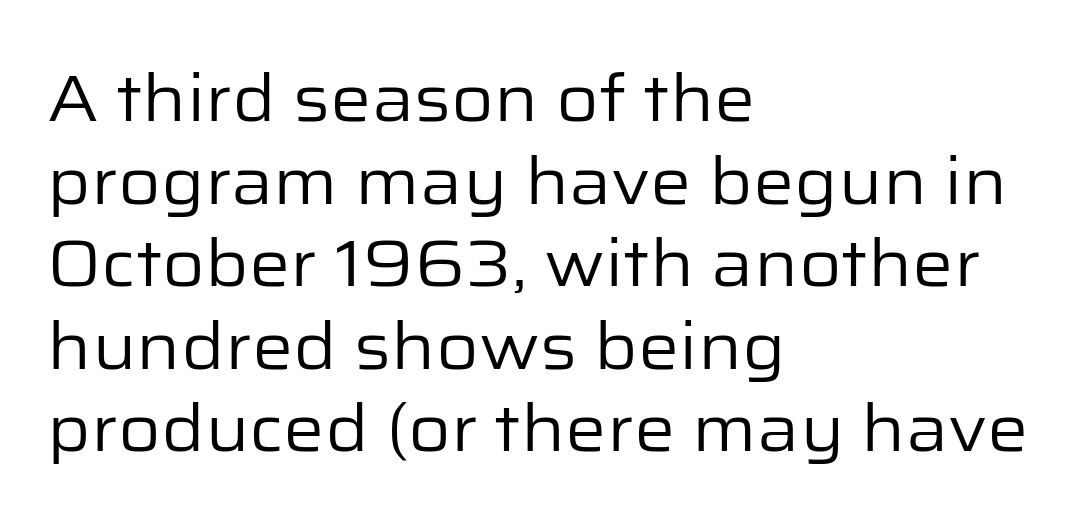
The image shows 65 px regular-weight sans-serif type, upright; set left-aligned, normal line spacing (1.27x), normal letter spacing, not underlined; low stroke contrast and a medium x-height.
